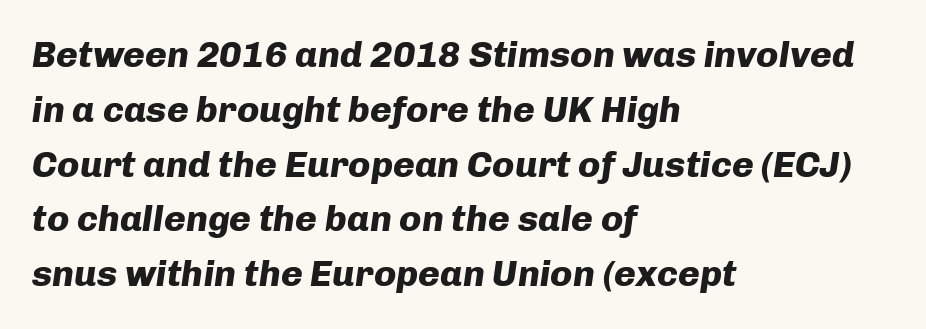
The face used here is rendered with its standard letterfit. Plain, unruled lines of type. You could not count columns in this text — the font is proportionally spaced. Notice how descenders clear the ascenders below comfortably — that's standard leading. Alignment: flush left. These lines were composed using italics.
